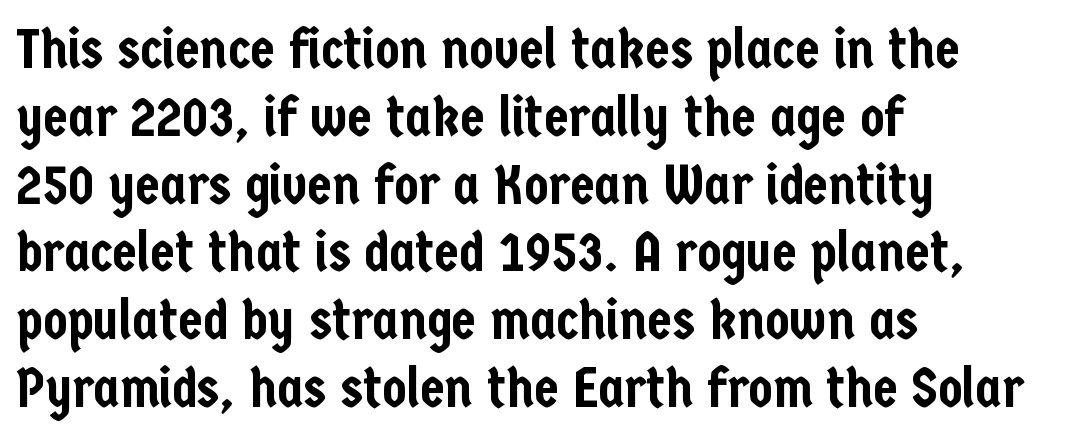
{"serif": "no", "italic": "no", "width": "condensed", "stroke_contrast": "low", "x_height": "medium", "monospaced": "no", "underline": "no", "align": "left", "line_spacing_ratio": 1.21, "letter_spacing": "normal", "letter_spacing_em": 0.0, "glyph_px": 56}
